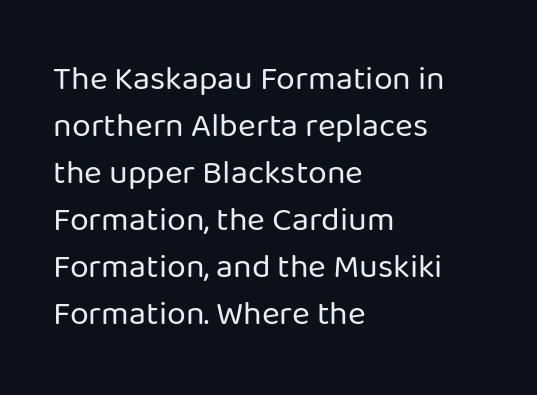
{"serif": "no", "italic": "no", "bold": "no", "weight": "regular", "width": "normal", "stroke_contrast": "low", "x_height": "medium", "monospaced": "no", "underline": "no", "align": "left", "line_spacing": "normal", "line_spacing_ratio": 1.38, "letter_spacing": "normal", "letter_spacing_em": 0.0, "glyph_px": 34}
